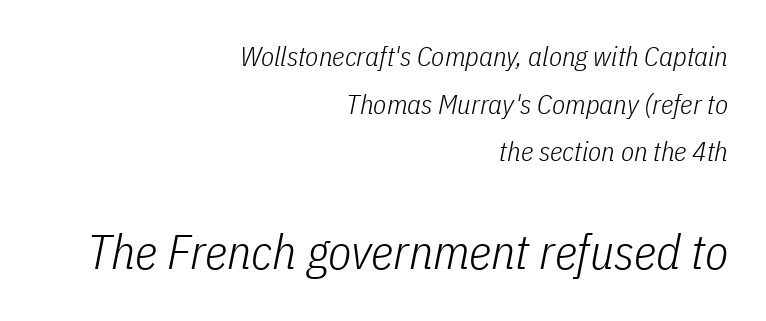
{"italic": "yes", "lean": "right", "slant_degrees": 11, "bold": "no", "weight": "light", "width": "condensed", "stroke_contrast": "low", "x_height": "medium", "monospaced": "no", "underline": "no", "align": "right", "line_spacing_ratio": 1.76, "letter_spacing": "normal", "letter_spacing_em": 0.0, "larger_block": "second", "size_ratio": 1.78, "glyph_px": 48}
